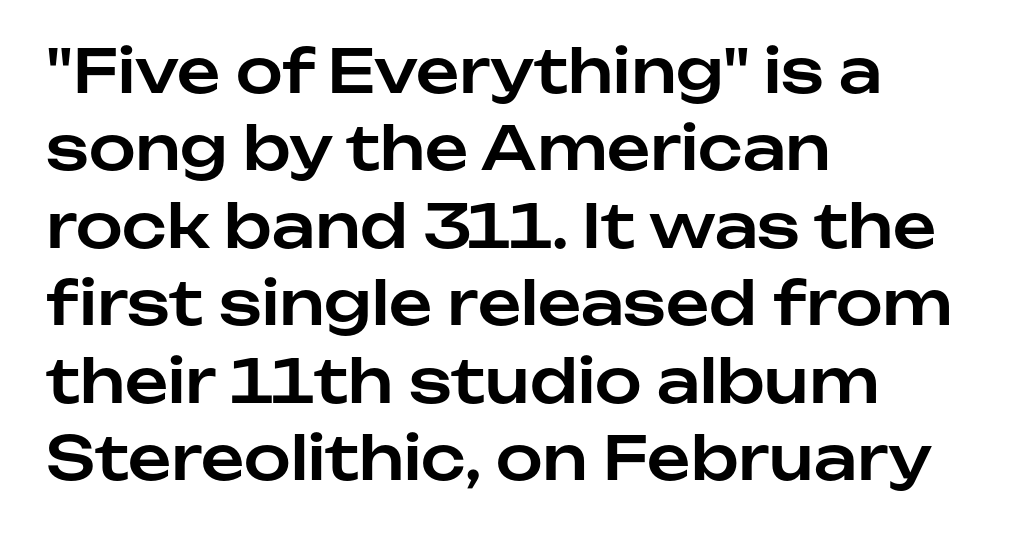
The image shows 60 px sans-serif type, upright; set left-aligned, normal line spacing (1.29x), normal letter spacing, not underlined; low stroke contrast and a medium x-height.
